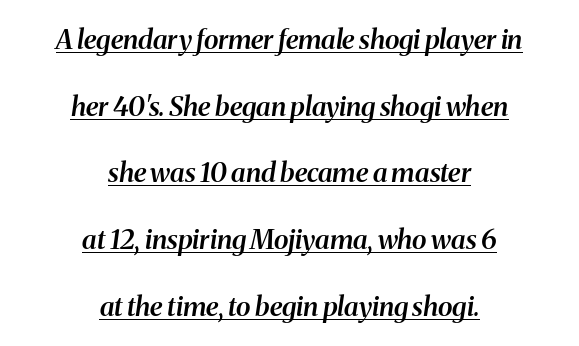
This sample uses an oblique cut, with every glyph tilted off the vertical. Look at the stroke-to-counter ratio: somewhat heavy, a semibold. The gaps between neighbouring characters are ordinary and unremarkable. Line starts and ends both wander, symmetrically. Summary of vertical rhythm: relaxed, with wide interline spacing.
